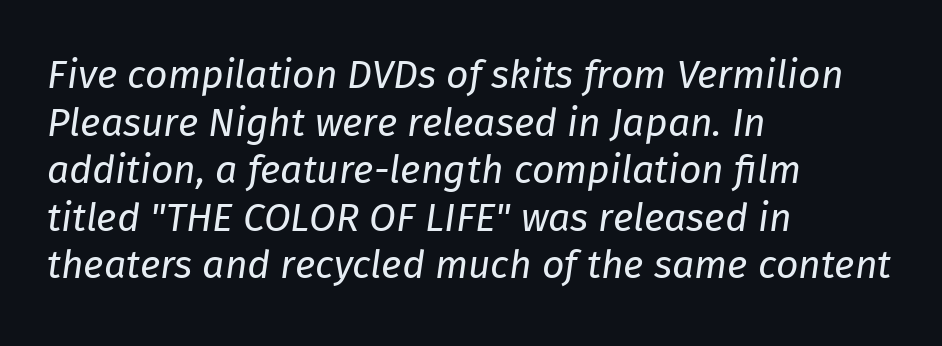
The image shows 39 px regular-weight type, italic (leaning right); set left-aligned, line spacing 1.22x, normal letter spacing, not underlined; low stroke contrast and a medium x-height.
